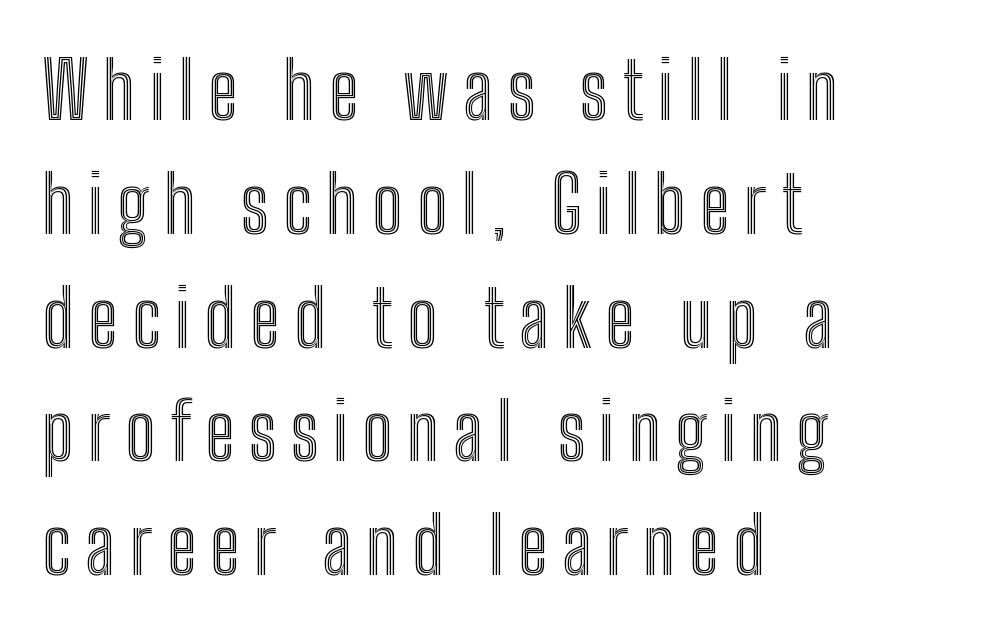
The image shows 79 px condensed type, upright; set left-aligned, normal line spacing (1.44x), not underlined; a medium x-height.
